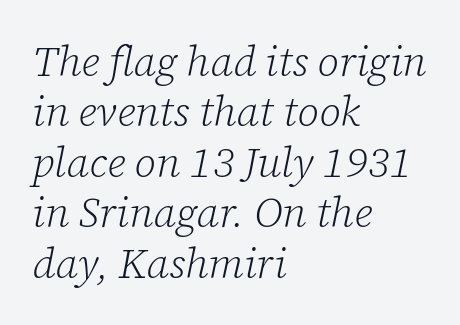
{"serif": "yes", "italic": "yes", "lean": "right", "slant_degrees": 12, "bold": "no", "weight": "light", "width": "normal", "stroke_contrast": "low", "x_height": "medium", "monospaced": "no", "underline": "no", "align": "left", "line_spacing_ratio": 1.2, "letter_spacing": "normal", "letter_spacing_em": 0.0, "glyph_px": 42}
